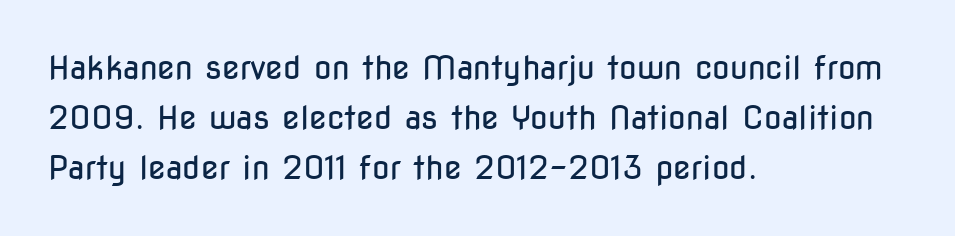
Q: Is the text bold? A: No.
Q: Is the text italic (slanted)? A: No, it is upright.
Q: Is the typeface a serif or a sans-serif typeface? A: Sans-serif.
Q: Is the text underlined? A: No.
Q: How is the paragraph aligned? A: Left-aligned.
Q: Is the spacing between letters normal or unusually wide? A: Normal.
Q: Is the spacing between lines tight, normal or loose? A: Normal.
Q: Width (condensed, normal, or wide)? A: Condensed.
Q: Stroke contrast? A: Low.
Q: x-height? A: Medium.
Q: Monospaced? A: No.
